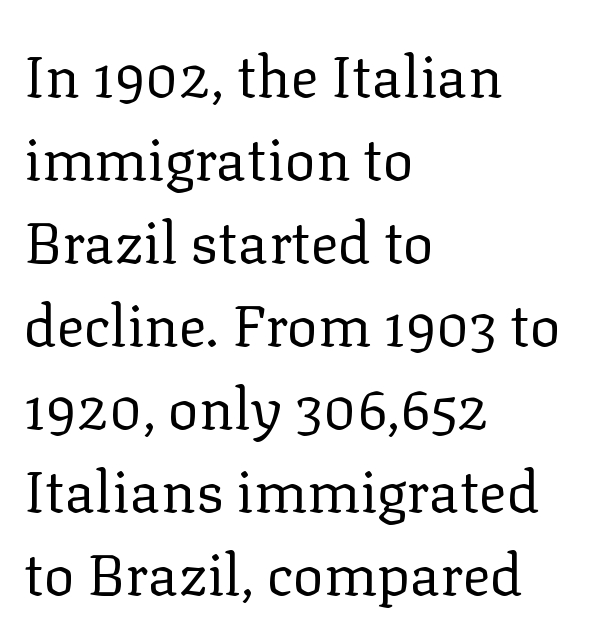
{"serif": "yes", "italic": "no", "bold": "no", "weight": "regular", "width": "normal", "stroke_contrast": "low", "x_height": "medium", "monospaced": "no", "underline": "no", "align": "left", "line_spacing": "normal", "line_spacing_ratio": 1.43, "letter_spacing": "normal", "letter_spacing_em": 0.0, "glyph_px": 58}
